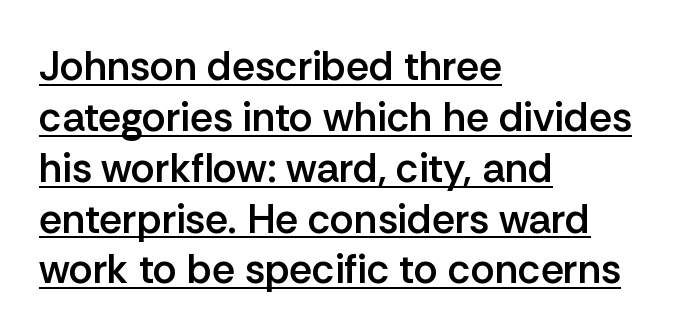
Q: Is the text bold? A: Semi-bold.
Q: Is the text italic (slanted)? A: No, it is upright.
Q: Is the typeface a serif or a sans-serif typeface? A: Sans-serif.
Q: Is the text underlined? A: Yes.
Q: How is the paragraph aligned? A: Left-aligned.
Q: Is the spacing between letters normal or unusually wide? A: Normal.
Q: Width (condensed, normal, or wide)? A: Normal.
Q: Stroke contrast? A: Low.
Q: x-height? A: Medium.
Q: Monospaced? A: No.
